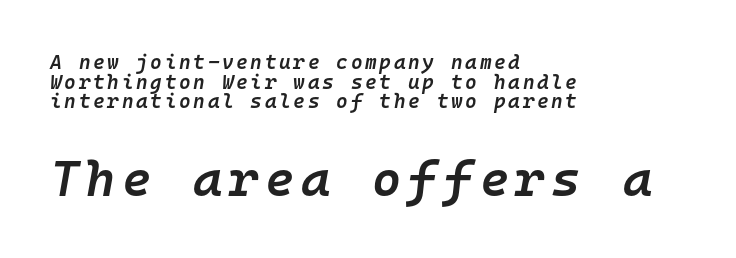
Q: Is the text bold? A: Semi-bold.
Q: Is the text italic (slanted)? A: Yes, it leans right by about 10 degrees.
Q: Is the text underlined? A: No.
Q: How is the paragraph aligned? A: Left-aligned.
Q: Is the spacing between lines tight, normal or loose? A: Tight.
Q: Which block of text is set in a larger size, the first (top) or the second (bottom)? A: The second (bottom) one.
Q: Width (condensed, normal, or wide)? A: Normal.
Q: Stroke contrast? A: Low.
Q: x-height? A: Medium.
Q: Monospaced? A: Yes.
